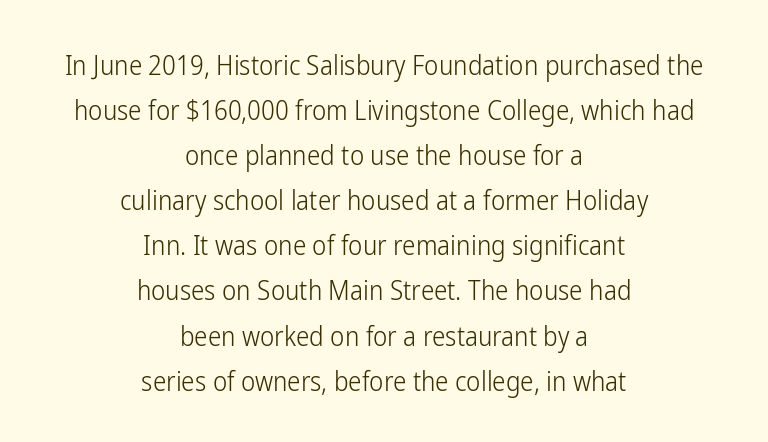
Q: Is the text bold? A: No.
Q: Is the text italic (slanted)? A: No, it is upright.
Q: Is the text underlined? A: No.
Q: How is the paragraph aligned? A: Centered.
Q: Is the spacing between letters normal or unusually wide? A: Normal.
Q: Is the spacing between lines tight, normal or loose? A: Normal.
